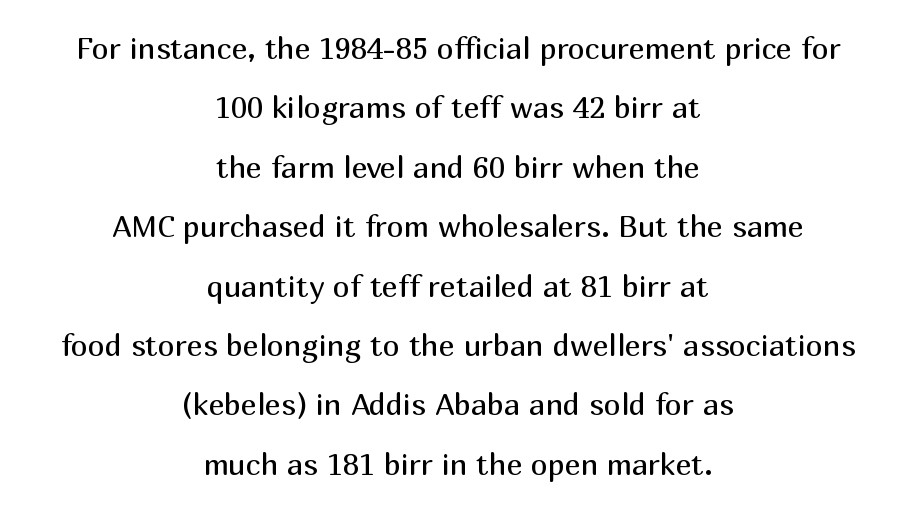
The image shows 30 px regular-weight sans-serif type, upright; set centered, loose line spacing (1.98x), normal letter spacing, not underlined; medium stroke contrast and a medium x-height.
